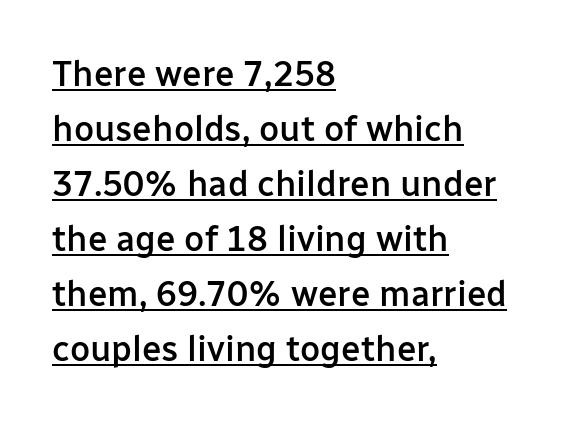
Leading matches the norm, producing a regular column. These lines were composed using upright roman letters. Horizontal alignment here is leftward, the default for most running prose. This rendering employs a face without finishing strokes, i.e., a sans-serif. The face used here is rendered with its standard letterfit.
